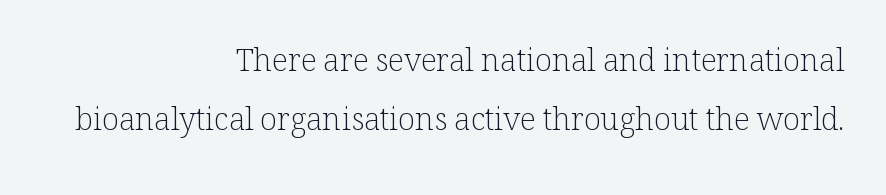
The image shows 31 px light serif type, upright; set right-aligned, line spacing 1.89x, normal letter spacing, not underlined; low stroke contrast and a medium x-height.
